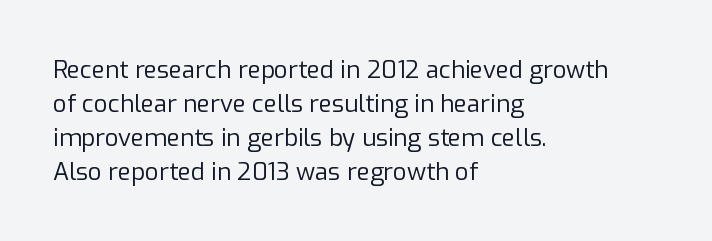
Decoration check: the copy has no underline. Teacher's note: observe the even left margin — that is flush-left alignment. Interline gaps are of average width in this sample. No chunkiness to these letters — they're not bold. These lines were composed using upright roman letters.
